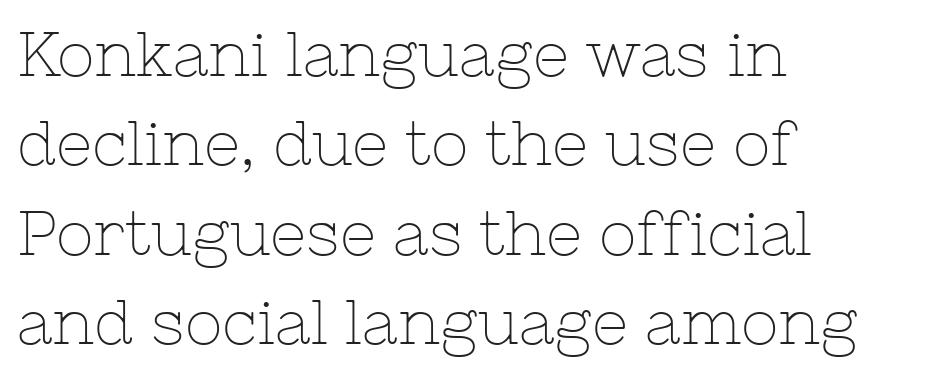
{"serif": "yes", "italic": "no", "bold": "no", "weight": "thin", "width": "normal", "stroke_contrast": "low", "x_height": "medium", "monospaced": "no", "underline": "no", "align": "left", "line_spacing": "normal", "line_spacing_ratio": 1.42, "letter_spacing": "normal", "letter_spacing_em": 0.0, "glyph_px": 63}
